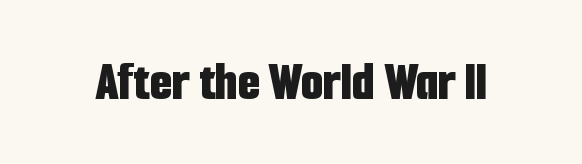
Italic: no, the glyphs are upright roman. In terms of letterform style, serifs are entirely absent. Is this a fixed-width face? No — the glyphs have proportional, varying widths. Check under the words: just untouched page. Characters follow at the spacing the type designer built in. Notice how thick the strokes are: this is what a full bold looks like.
